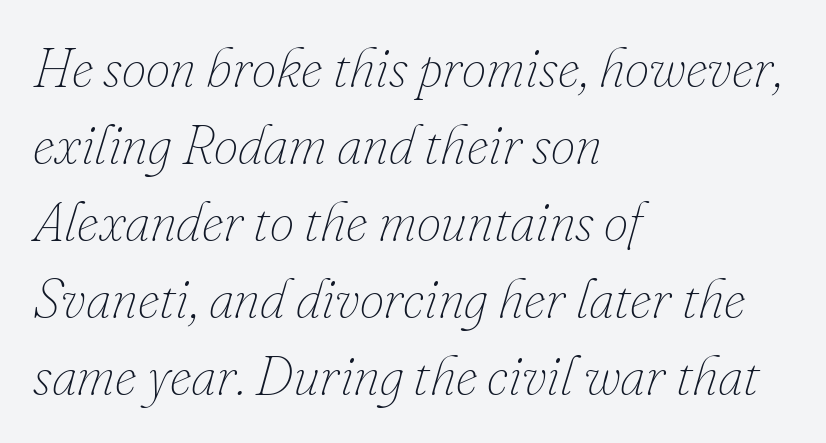
Q: Is the text bold? A: No.
Q: Is the text italic (slanted)? A: Yes, it leans right by about 16 degrees.
Q: Is the text underlined? A: No.
Q: How is the paragraph aligned? A: Left-aligned.
Q: Is the spacing between letters normal or unusually wide? A: Normal.
Q: Is the spacing between lines tight, normal or loose? A: Normal.
Q: Width (condensed, normal, or wide)? A: Normal.
Q: Stroke contrast? A: Low.
Q: x-height? A: Small.
Q: Monospaced? A: No.
